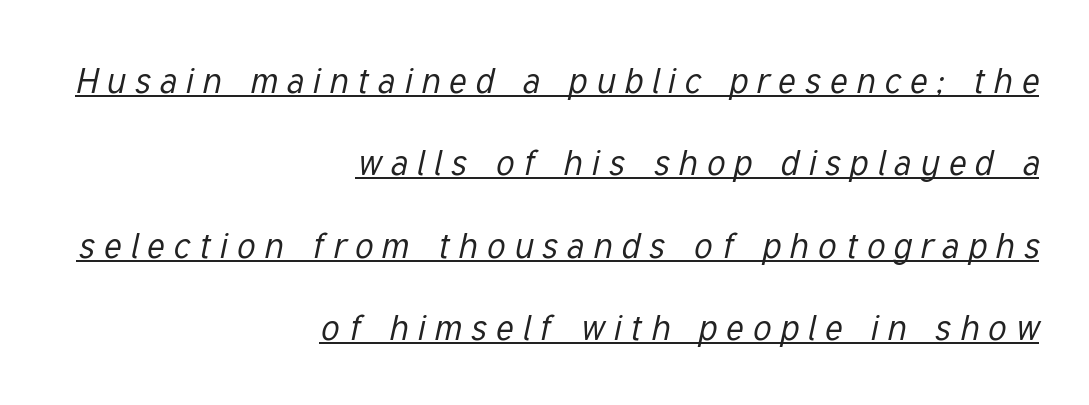
Students, note that the glyphs here are deliberately spaced far apart. One glance says open: line gaps are wider than usual. This sample has the flowing, uneven cadence of proportional lettering. Compared with a flush-left layout, this one pins lines to the opposite, right side.
